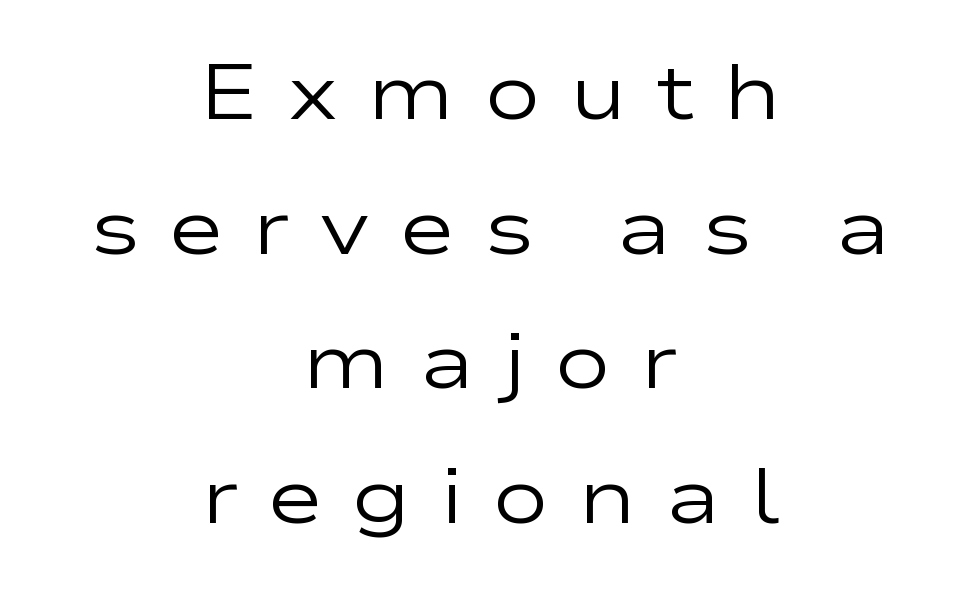
{"serif": "no", "italic": "no", "bold": "no", "weight": "regular", "width": "wide", "stroke_contrast": "low", "x_height": "medium", "monospaced": "no", "underline": "no", "align": "center", "line_spacing_ratio": 1.75, "letter_spacing": "wide", "letter_spacing_em": 0.37, "glyph_px": 77}
